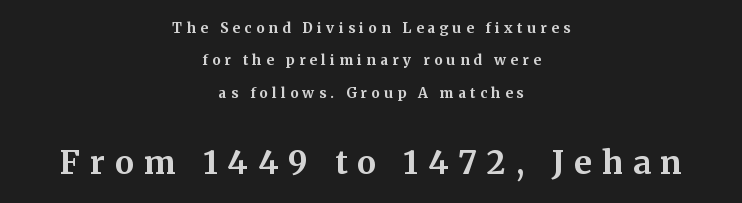
The image shows 32 px bold serif type, upright; set centered, loose line spacing (2.32x), unusually wide letter spacing (+0.31 em), not underlined; the second (bottom) block is 2.29x larger; medium stroke contrast and a medium x-height.
